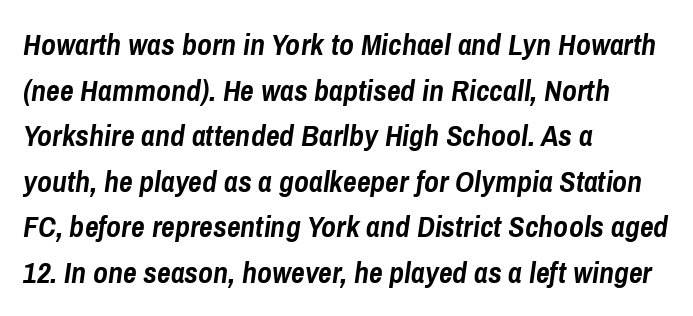
The image shows 30 px semibold, condensed type, italic (leaning right); set left-aligned, normal line spacing (1.52x), normal letter spacing, not underlined; low stroke contrast and a medium x-height.
